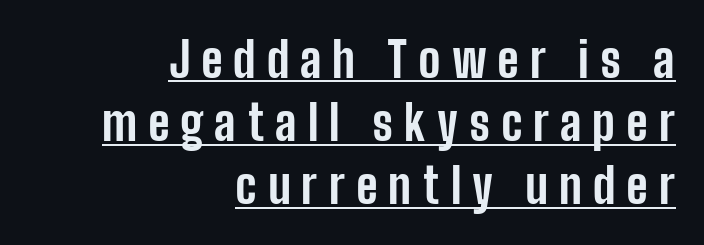
The image shows 49 px bold, condensed sans-serif type, upright; set right-aligned, normal line spacing (1.29x), unusually wide letter spacing (+0.22 em), underlined; low stroke contrast and a medium x-height.
